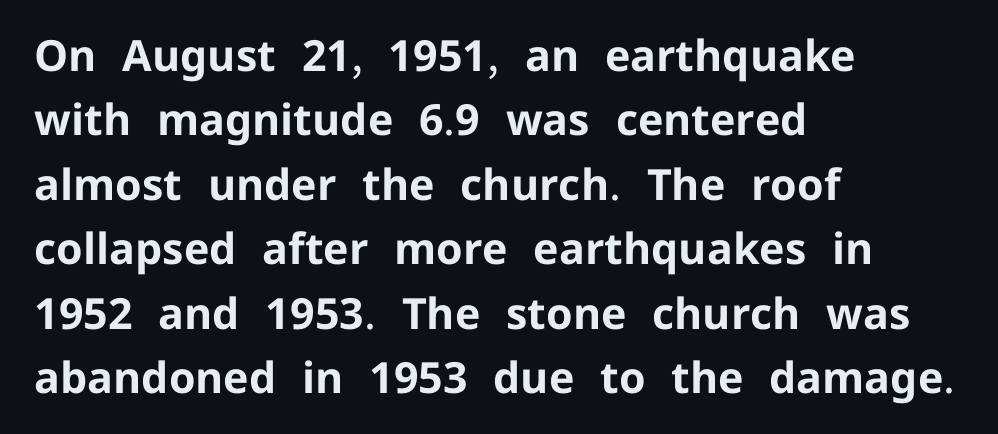
Q: Is the text bold? A: Yes.
Q: Is the text italic (slanted)? A: No, it is upright.
Q: Is the typeface a serif or a sans-serif typeface? A: Sans-serif.
Q: Is the text underlined? A: No.
Q: How is the paragraph aligned? A: Left-aligned.
Q: Is the spacing between letters normal or unusually wide? A: Normal.
Q: Is the spacing between lines tight, normal or loose? A: Normal.
Q: Width (condensed, normal, or wide)? A: Normal.
Q: Stroke contrast? A: Low.
Q: x-height? A: Medium.
Q: Monospaced? A: No.
